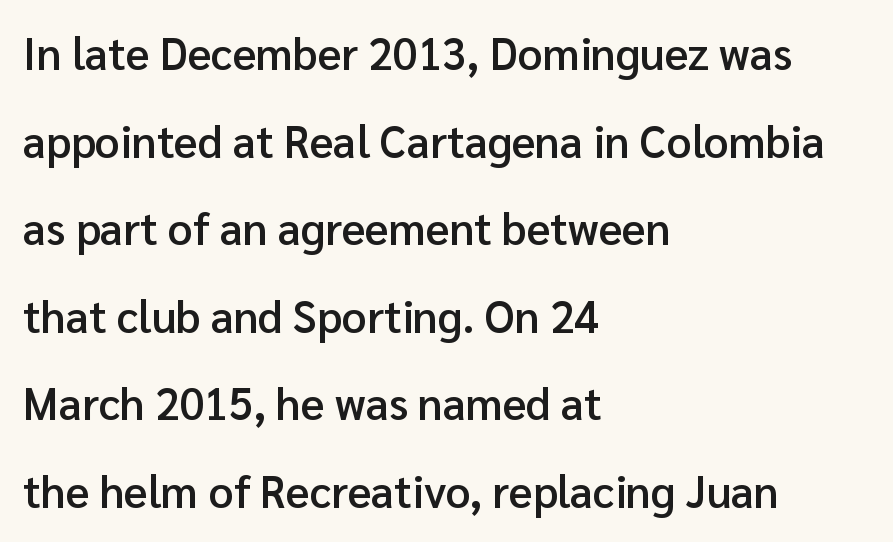
Q: Is the text bold? A: Semi-bold.
Q: Is the text italic (slanted)? A: No, it is upright.
Q: Is the typeface a serif or a sans-serif typeface? A: Sans-serif.
Q: Is the text underlined? A: No.
Q: How is the paragraph aligned? A: Left-aligned.
Q: Is the spacing between letters normal or unusually wide? A: Normal.
Q: Is the spacing between lines tight, normal or loose? A: Loose.
Q: Width (condensed, normal, or wide)? A: Normal.
Q: Stroke contrast? A: Low.
Q: x-height? A: Medium.
Q: Monospaced? A: No.
